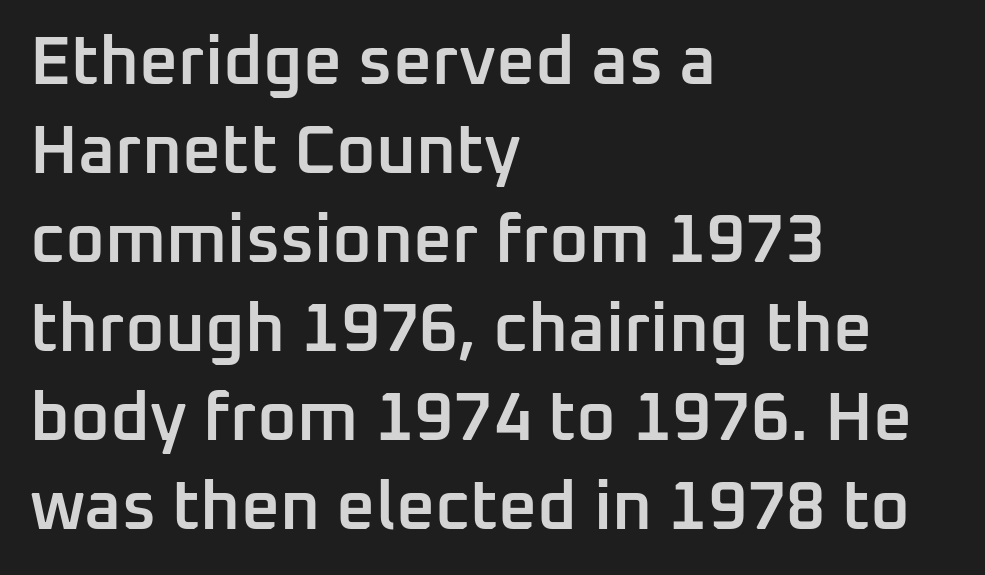
The designer left line spacing at the default. A fair bit of extra ink — the face is semibold, not bold. Think of a printed novel: that variable character pitch is what you see here. Decoration check: the copy has no underline. Nope, not italic — everything's standing straight.
